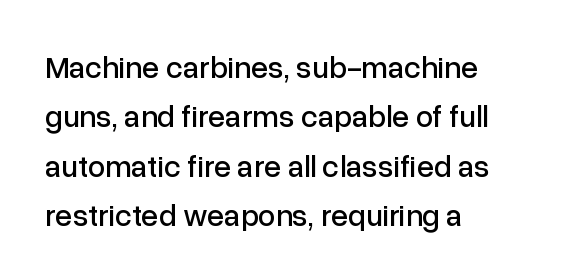
The specimen omits any rule beneath the text block's lines. Letterform terminals end flat and unadorned throughout the passage. Looks like regular typesetting: each glyph gets only the width it needs. How are the letters spaced? Ordinarily, with no added tracking. Line beginnings align vertically; line endings do not.
